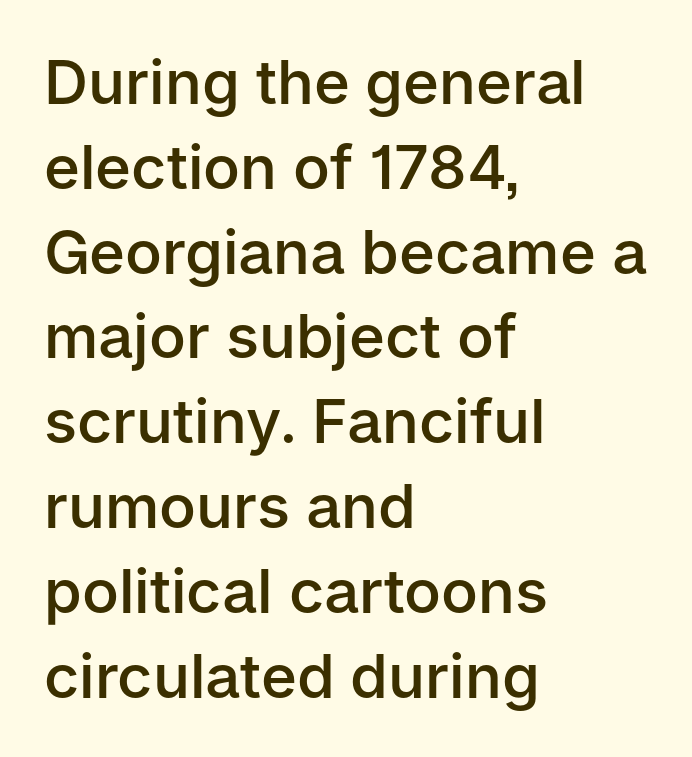
{"serif": "no", "italic": "no", "bold": "semi", "weight": "semibold", "width": "normal", "stroke_contrast": "low", "x_height": "medium", "monospaced": "no", "underline": "no", "align": "left", "line_spacing": "normal", "line_spacing_ratio": 1.39, "letter_spacing": "normal", "letter_spacing_em": 0.0, "glyph_px": 61}
